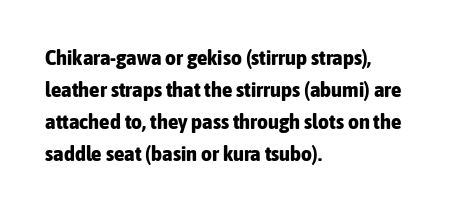
{"italic": "no", "bold": "yes", "underline": "no", "align": "left", "line_spacing": "normal", "line_spacing_ratio": 1.52, "letter_spacing": "normal", "letter_spacing_em": 0.0, "glyph_px": 21}
